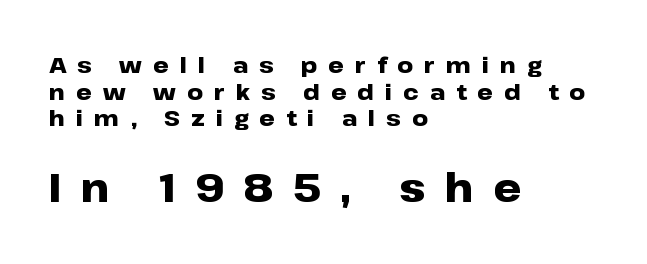
{"serif": "no", "italic": "no", "bold": "yes", "weight": "heavy", "width": "wide", "stroke_contrast": "low", "x_height": "medium", "monospaced": "no", "underline": "no", "align": "left", "line_spacing_ratio": 1.21, "letter_spacing": "wide", "letter_spacing_em": 0.5, "larger_block": "second", "size_ratio": 1.77, "glyph_px": 39}
